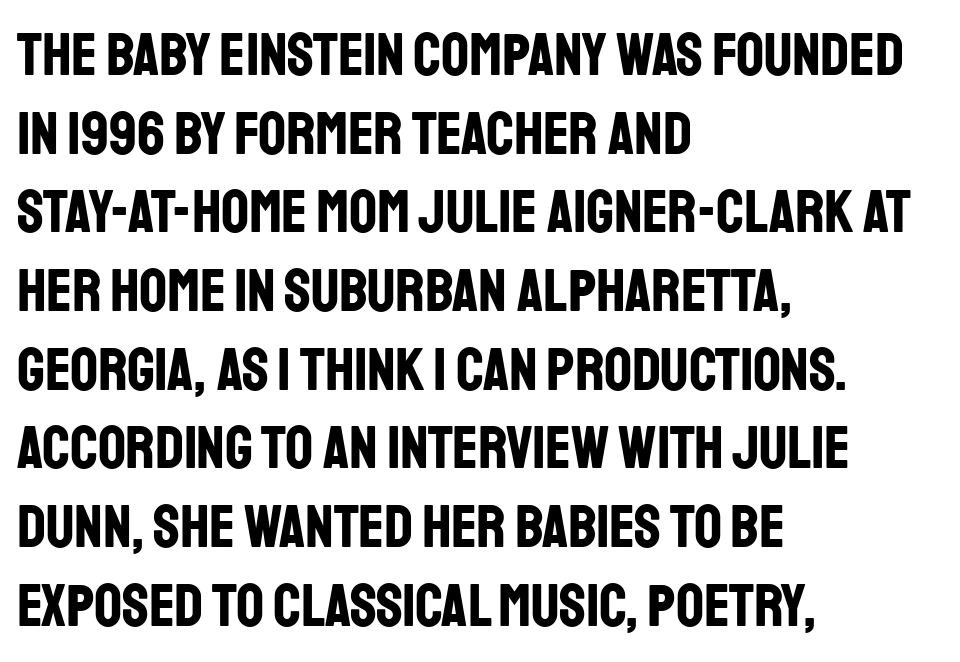
The font is running at its bold setting. The type is set solid horizontally, with unmodified tracking. Observe the absence of serifs on each vertical stroke in this sample. Every row of glyphs begins at an identical x-position on the left. Descenders hang freely into open space. The rows are spaced the way most documents space them.
